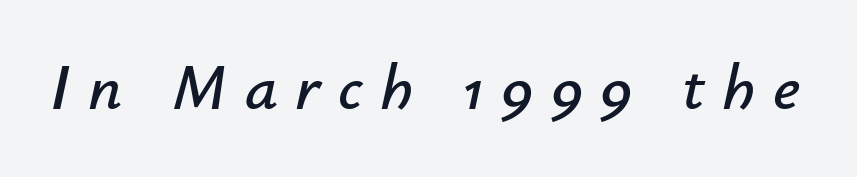
The image shows 65 px text type, italic (leaning right); set unusually wide letter spacing (+0.27 em), not underlined; low stroke contrast and a small x-height.
